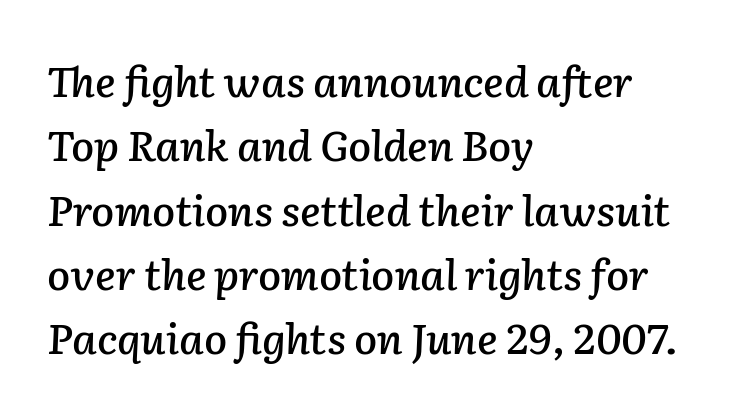
The image shows 42 px text type, italic (leaning right); set left-aligned, normal line spacing (1.53x), normal letter spacing, not underlined; low stroke contrast and a medium x-height.
